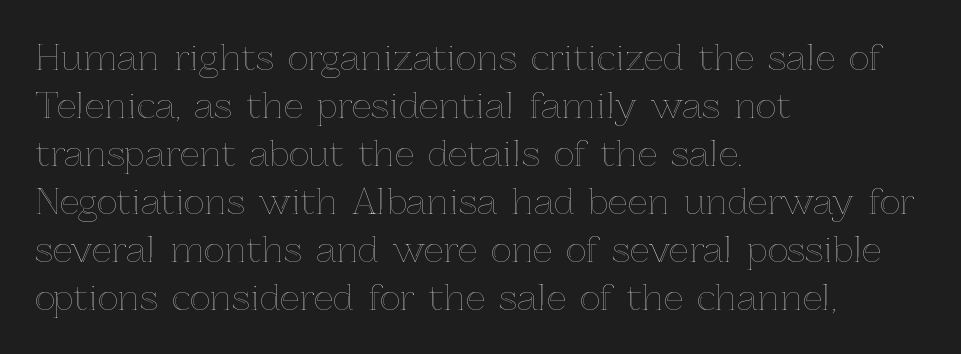
Q: Is the text italic (slanted)? A: No, it is upright.
Q: Is the text underlined? A: No.
Q: How is the paragraph aligned? A: Left-aligned.
Q: Is the spacing between letters normal or unusually wide? A: Normal.
Q: Is the spacing between lines tight, normal or loose? A: Normal.
Q: Width (condensed, normal, or wide)? A: Normal.
Q: x-height? A: Medium.
Q: Monospaced? A: No.
